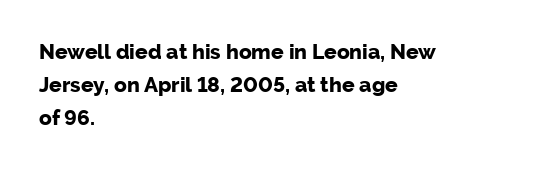
Q: Is the text bold? A: Yes.
Q: Is the text italic (slanted)? A: No, it is upright.
Q: Is the text underlined? A: No.
Q: How is the paragraph aligned? A: Left-aligned.
Q: Is the spacing between letters normal or unusually wide? A: Normal.
Q: Is the spacing between lines tight, normal or loose? A: Normal.
